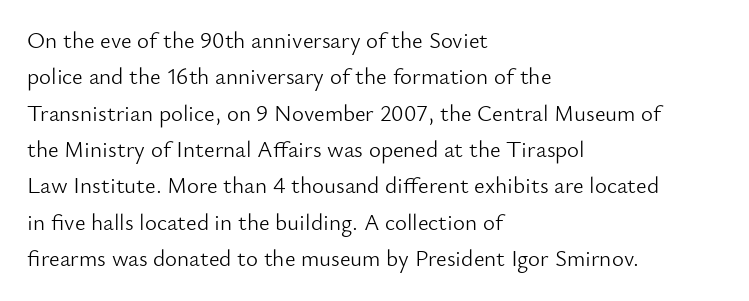
Compared with typical paragraphs, the rows here are spaced about the same. The letterforms sit at book weight or below. Ascenders rise straight up at ninety degrees. The lines are quadded left. Check the space under the baseline: it is left empty. Tracking value appears to be zero — textbook default spacing.
